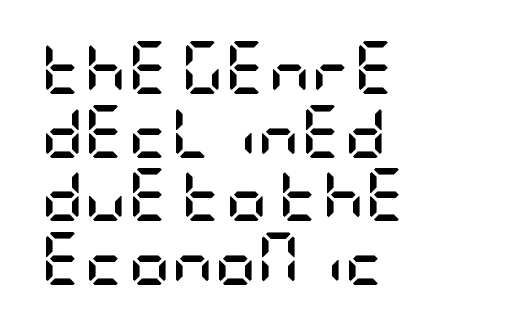
Caption: standard tracking, unaltered. Summary of weight: heavy, a full bold. The type family on display is of the sans-serif kind. Does the copy run flush right? No — it runs flush left. Each row of text sits above clean, open space. The font's upright variant was chosen for this text.
